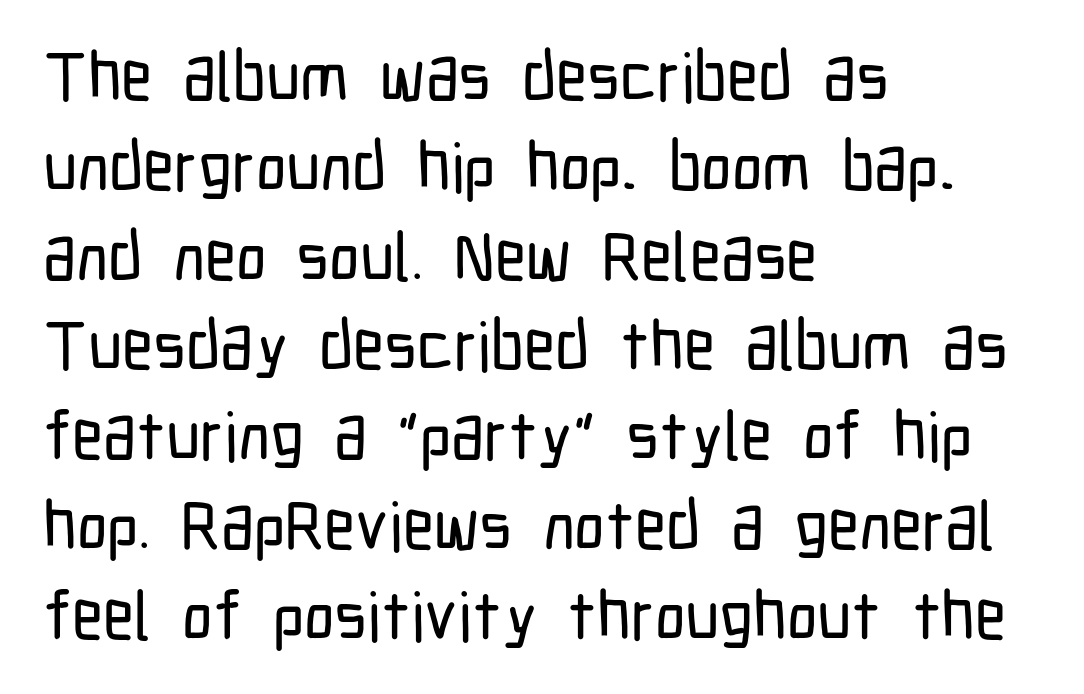
The image shows 68 px condensed sans-serif type, upright; set left-aligned, normal line spacing (1.32x), normal letter spacing, not underlined; low stroke contrast and a medium x-height.
